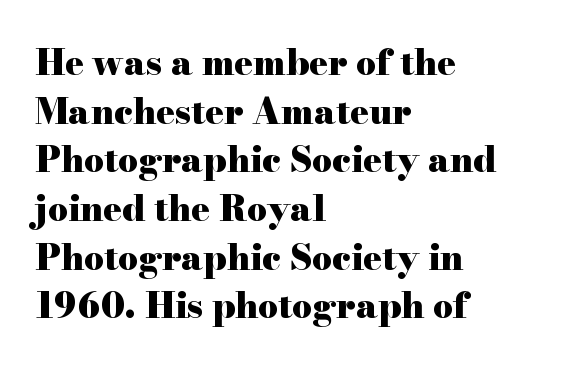
The image shows 35 px heavy, wide serif type, upright; set left-aligned, normal line spacing (1.39x), normal letter spacing, not underlined; high stroke contrast and a small x-height.
